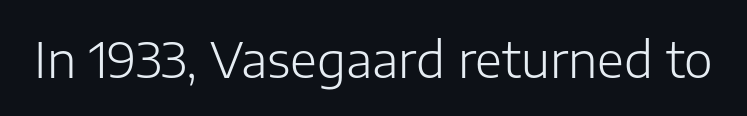
The image shows 49 px light sans-serif type, upright; set normal letter spacing, not underlined; low stroke contrast and a medium x-height.
